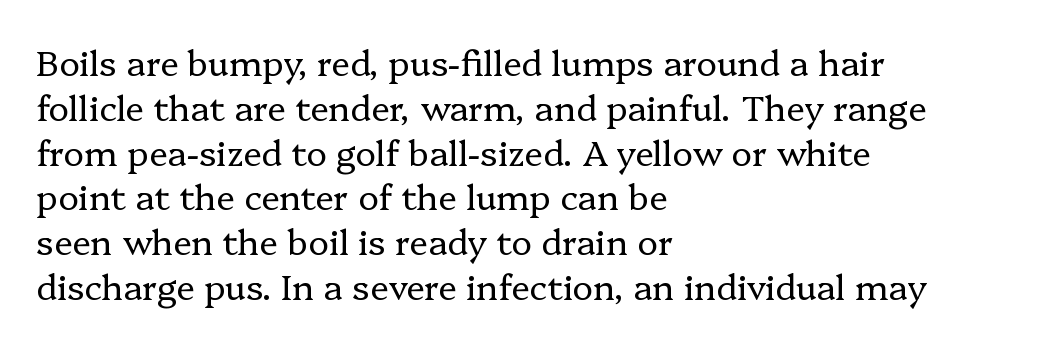
Q: Is the text bold? A: No.
Q: Is the text italic (slanted)? A: No, it is upright.
Q: Is the typeface a serif or a sans-serif typeface? A: Serif.
Q: Is the text underlined? A: No.
Q: How is the paragraph aligned? A: Left-aligned.
Q: Is the spacing between letters normal or unusually wide? A: Normal.
Q: Is the spacing between lines tight, normal or loose? A: Normal.
Q: Width (condensed, normal, or wide)? A: Normal.
Q: Stroke contrast? A: Low.
Q: x-height? A: Medium.
Q: Monospaced? A: No.
